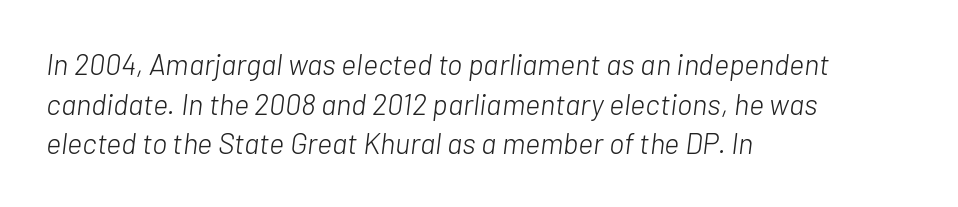
{"italic": "yes", "lean": "right", "slant_degrees": 7, "bold": "no", "weight": "light", "width": "normal", "stroke_contrast": "low", "x_height": "medium", "monospaced": "no", "underline": "no", "align": "left", "line_spacing": "normal", "line_spacing_ratio": 1.37, "letter_spacing": "normal", "letter_spacing_em": 0.0, "glyph_px": 29}
